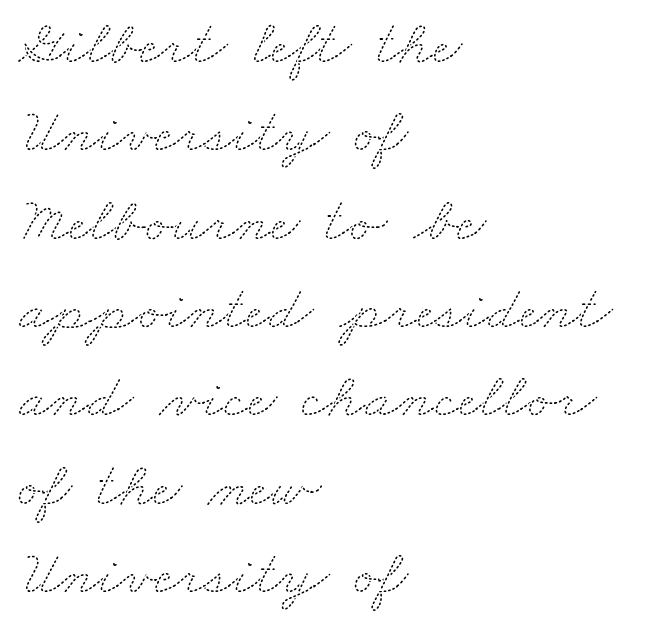
{"bold": "no", "weight": "thin", "width": "wide", "stroke_contrast": "medium", "x_height": "small", "monospaced": "no", "underline": "no", "align": "left", "line_spacing": "normal", "line_spacing_ratio": 1.38, "letter_spacing": "normal", "letter_spacing_em": 0.0, "glyph_px": 64}
